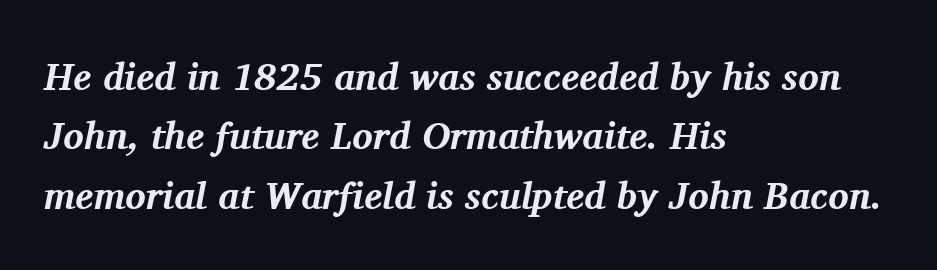
Casual observation: everything's shoved over to the left. Lines of text with bare space underneath. Every letter is thick-stroked: bold, no question. Type style note: has serifs. The rows are spaced the way most documents space them.
